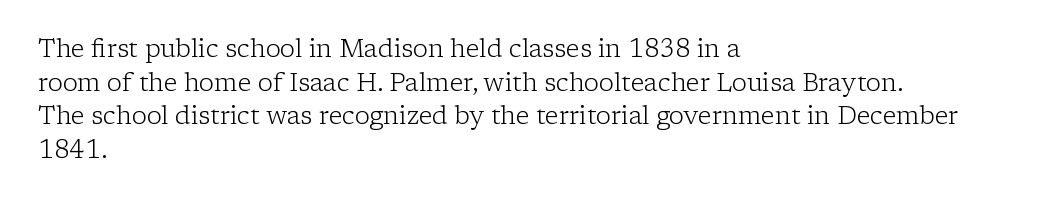
The image shows 25 px text type, upright; set left-aligned, normal line spacing (1.35x), normal letter spacing, not underlined.
